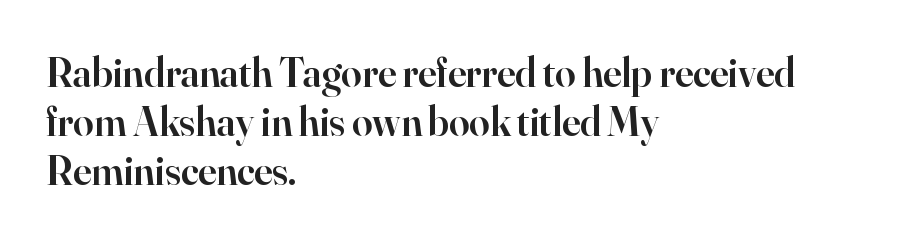
Glance below the letters and you will spot only blank space. The glyphs have the mass of a demibold cut, below bold. Default kerning and tracking; the words read as compact shapes. Note the varied advance widths — an 'i' is clearly narrower than an 'm'. Are there feet on the stems? There are — it's a serif. Where is the straight margin? On the left.
